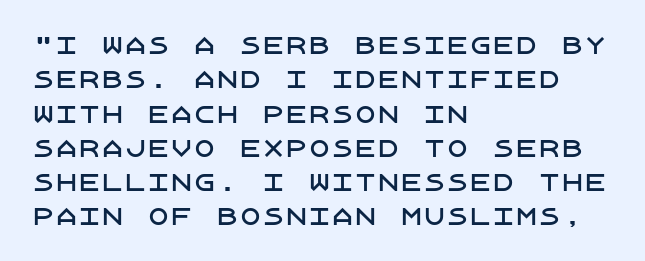
Q: Is the text italic (slanted)? A: No, it is upright.
Q: Is the text underlined? A: No.
Q: How is the paragraph aligned? A: Left-aligned.
Q: Is the spacing between letters normal or unusually wide? A: Normal.
Q: Is the spacing between lines tight, normal or loose? A: Normal.
